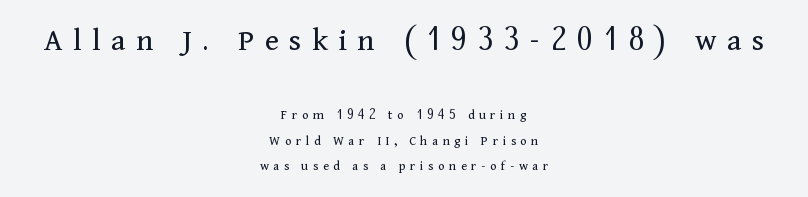
The image shows 33 px regular-weight serif type, upright; set centered, line spacing 1.79x, unusually wide letter spacing (+0.32 em), not underlined; the first (top) block is 2.36x larger; medium stroke contrast and a medium x-height.
